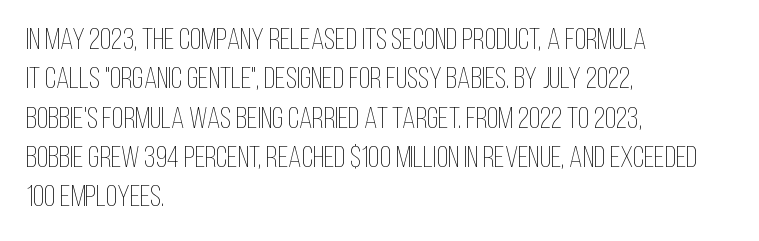
Q: Is the text bold? A: No.
Q: Is the text italic (slanted)? A: No, it is upright.
Q: Is the text underlined? A: No.
Q: How is the paragraph aligned? A: Left-aligned.
Q: Is the spacing between letters normal or unusually wide? A: Normal.
Q: Is the spacing between lines tight, normal or loose? A: Normal.
Q: Width (condensed, normal, or wide)? A: Condensed.
Q: Stroke contrast? A: Low.
Q: x-height? A: Large.
Q: Monospaced? A: No.
